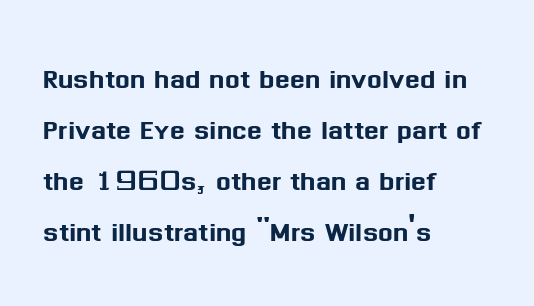
Grotesque or geometric, the face here clearly has no serifs. Check under the words: just untouched page. Vertically, the passage feels balanced, rows spaced as you'd expect. Posture: straight, roman, zero tilt. Where is the straight margin? On the left.
